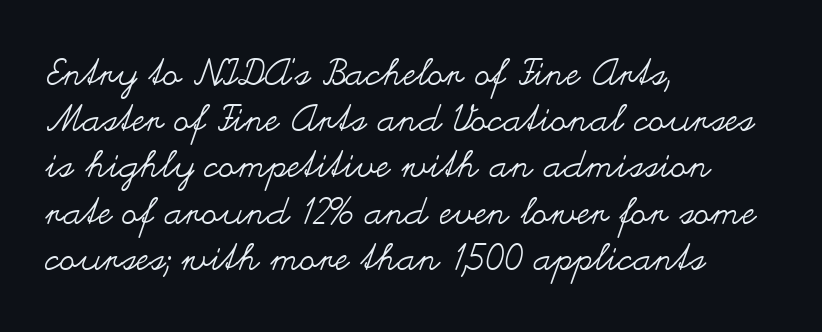
Q: Is the text bold? A: No.
Q: Is the text italic (slanted)? A: Yes.
Q: Is the text underlined? A: No.
Q: How is the paragraph aligned? A: Left-aligned.
Q: Is the spacing between letters normal or unusually wide? A: Normal.
Q: Is the spacing between lines tight, normal or loose? A: Normal.
Q: Width (condensed, normal, or wide)? A: Wide.
Q: Stroke contrast? A: Medium.
Q: x-height? A: Small.
Q: Monospaced? A: No.
